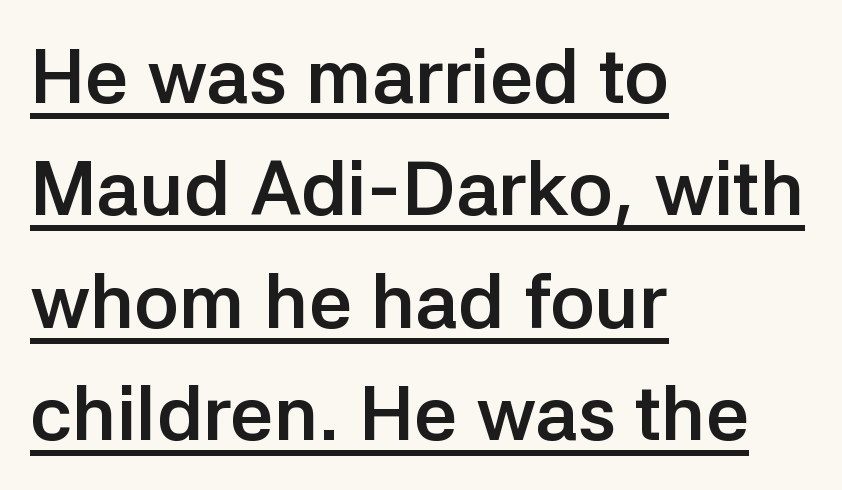
The image shows 76 px semibold sans-serif type, upright; set left-aligned, normal line spacing (1.48x), normal letter spacing, underlined; low stroke contrast and a medium x-height.
